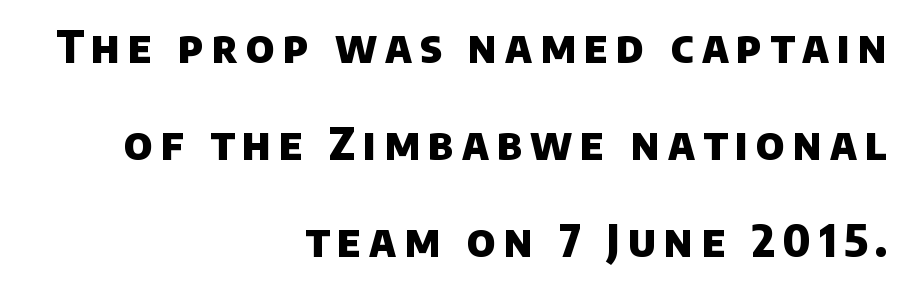
Underlining? Definitely not there. You could not count columns in this text — the font is proportionally spaced. This rendering uses right alignment, leaving the left contour irregular. Strong, thick strokes mark this as bold type. Widely set lines give the paragraph a tall, airy silhouette.
